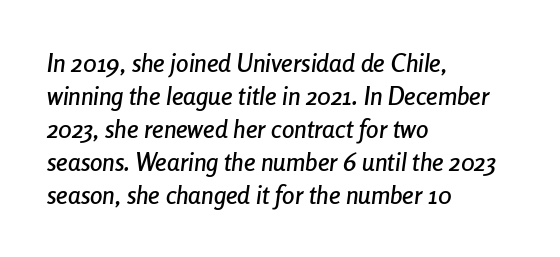
The image shows 25 px text type, italic (leaning right); set left-aligned, normal line spacing (1.32x), normal letter spacing, not underlined.
